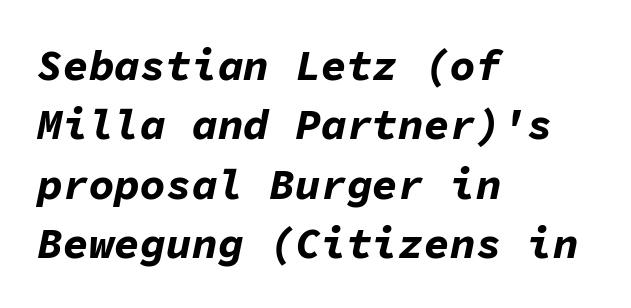
Normally led — the rows are evenly, conventionally spaced. Bare-footed words on every line. Stroke thickness is high; the sample reads as a true bold. There is no visible air inserted between adjacent glyphs. The compositor pushed each line to the left boundary. Here the designer chose a console-style face with uniform glyph widths.
